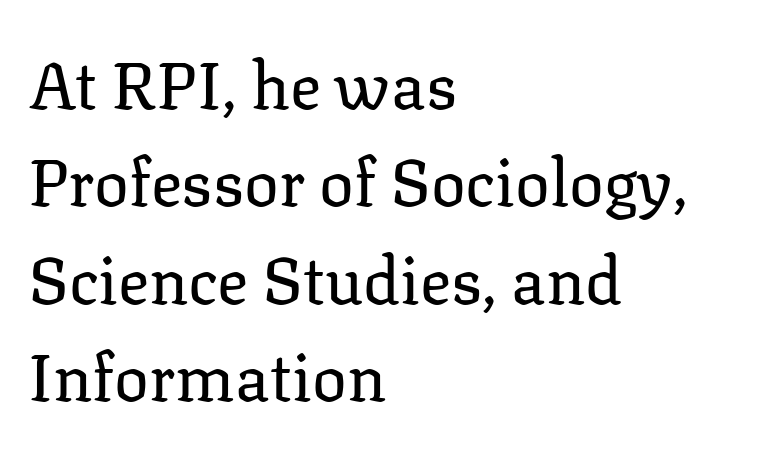
{"serif": "yes", "italic": "no", "bold": "no", "weight": "regular", "width": "normal", "stroke_contrast": "low", "x_height": "medium", "monospaced": "no", "underline": "no", "align": "left", "line_spacing": "normal", "line_spacing_ratio": 1.5, "letter_spacing": "normal", "letter_spacing_em": 0.0, "glyph_px": 65}
